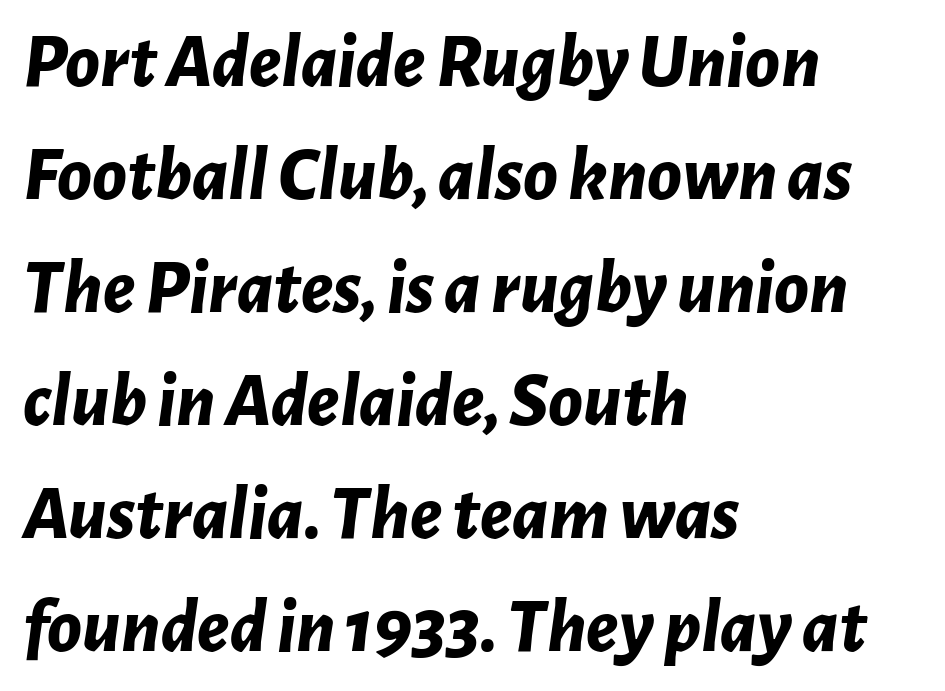
{"italic": "yes", "lean": "right", "slant_degrees": 7, "bold": "yes", "weight": "bold", "width": "normal", "stroke_contrast": "low", "x_height": "medium", "monospaced": "no", "underline": "no", "align": "left", "line_spacing": "normal", "line_spacing_ratio": 1.45, "letter_spacing": "normal", "letter_spacing_em": 0.0, "glyph_px": 78}
